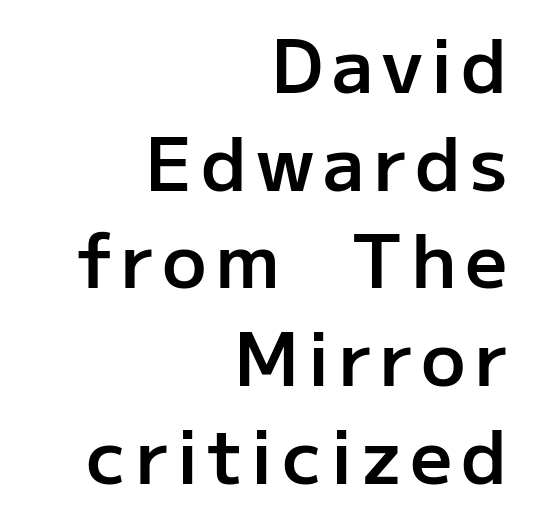
The image shows 74 px semibold sans-serif type, upright; set right-aligned, normal line spacing (1.32x), not underlined; low stroke contrast and a medium x-height.
